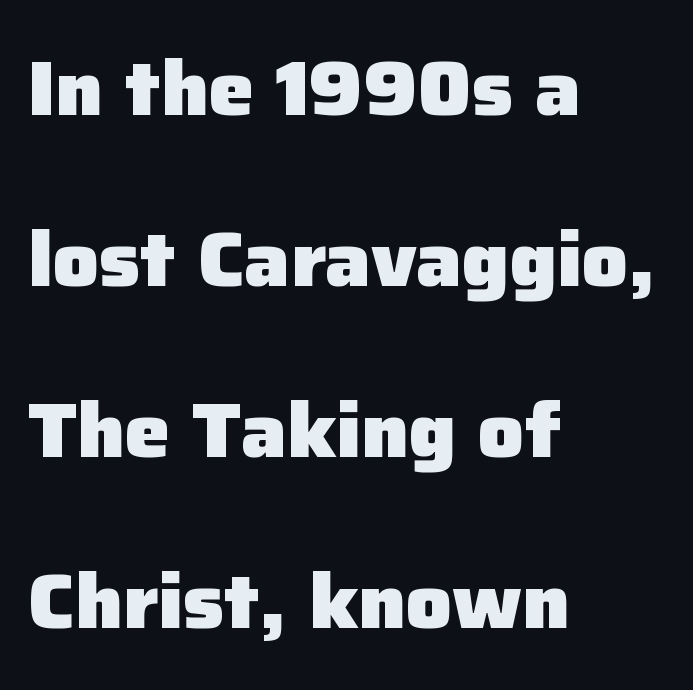
Q: Is the text bold? A: Yes.
Q: Is the text italic (slanted)? A: No, it is upright.
Q: Is the typeface a serif or a sans-serif typeface? A: Sans-serif.
Q: Is the text underlined? A: No.
Q: How is the paragraph aligned? A: Left-aligned.
Q: Is the spacing between letters normal or unusually wide? A: Normal.
Q: Is the spacing between lines tight, normal or loose? A: Loose.
Q: Width (condensed, normal, or wide)? A: Normal.
Q: Stroke contrast? A: Low.
Q: x-height? A: Medium.
Q: Monospaced? A: No.
